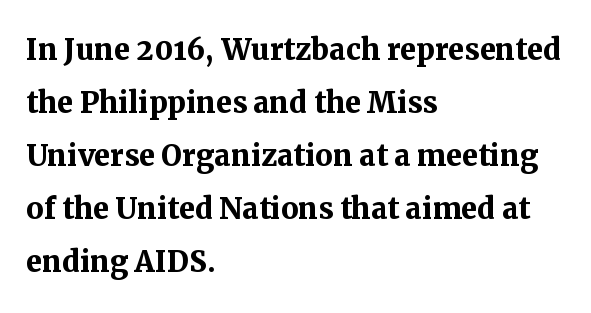
{"serif": "yes", "italic": "no", "bold": "yes", "weight": "semibold", "width": "normal", "stroke_contrast": "medium", "x_height": "medium", "monospaced": "no", "underline": "no", "align": "left", "line_spacing": "normal", "line_spacing_ratio": 1.36, "letter_spacing": "normal", "letter_spacing_em": 0.0, "glyph_px": 39}
